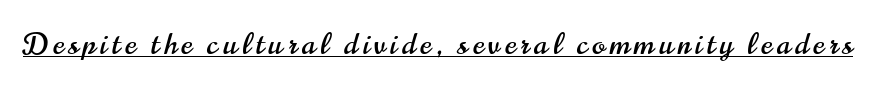
Q: Is the text italic (slanted)? A: Yes.
Q: Is the typeface a serif or a sans-serif typeface? A: Sans-serif.
Q: Is the text underlined? A: Yes.
Q: Width (condensed, normal, or wide)? A: Condensed.
Q: Stroke contrast? A: High.
Q: x-height? A: Small.
Q: Monospaced? A: No.
